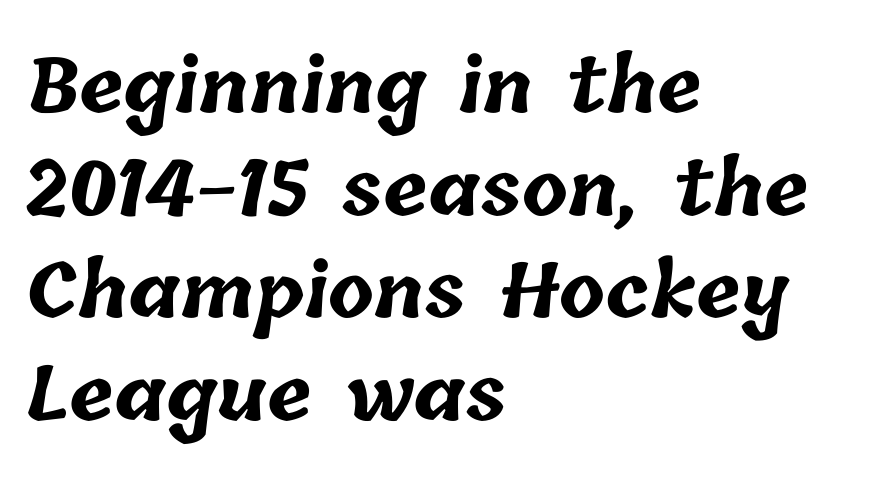
You could not count columns in this text — the font is proportionally spaced. Default kerning and tracking; the words read as compact shapes. Rule under the text: the space is simply empty. Caption: multi-line text, flush left, ragged right. Look at the stroke-to-counter ratio: heavy, a bold. Line spacing here is normal.
